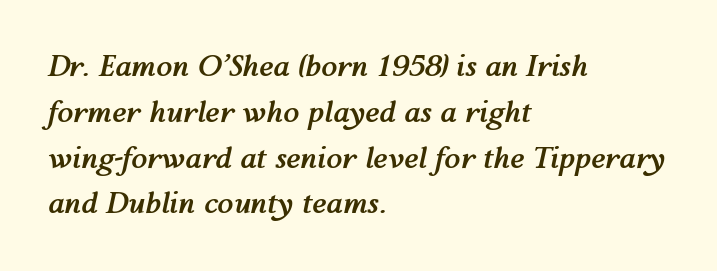
{"italic": "yes", "lean": "right", "slant_degrees": 12, "bold": "yes", "weight": "semibold", "width": "normal", "stroke_contrast": "medium", "x_height": "medium", "monospaced": "no", "underline": "no", "align": "left", "line_spacing": "normal", "line_spacing_ratio": 1.58, "letter_spacing": "normal", "letter_spacing_em": 0.0, "glyph_px": 29}
